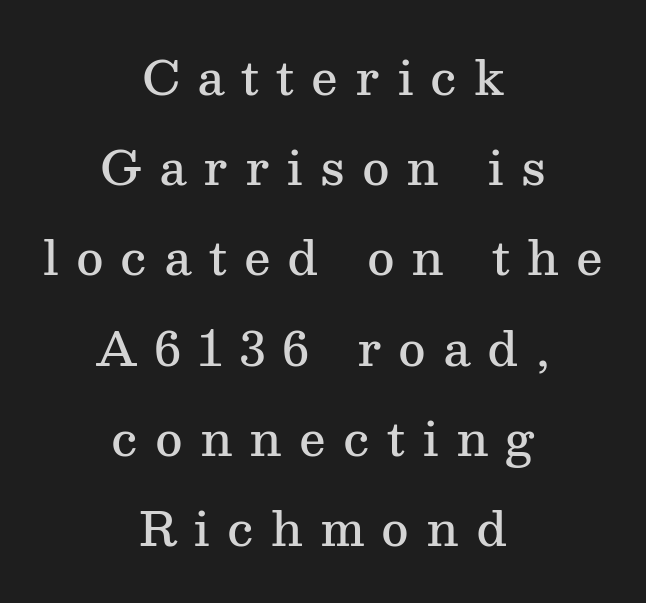
Q: Is the text bold? A: Semi-bold.
Q: Is the text italic (slanted)? A: No, it is upright.
Q: Is the typeface a serif or a sans-serif typeface? A: Serif.
Q: Is the text underlined? A: No.
Q: How is the paragraph aligned? A: Centered.
Q: Is the spacing between letters normal or unusually wide? A: Unusually wide.
Q: Is the spacing between lines tight, normal or loose? A: Loose.
Q: Width (condensed, normal, or wide)? A: Normal.
Q: Stroke contrast? A: Medium.
Q: x-height? A: Medium.
Q: Monospaced? A: No.
